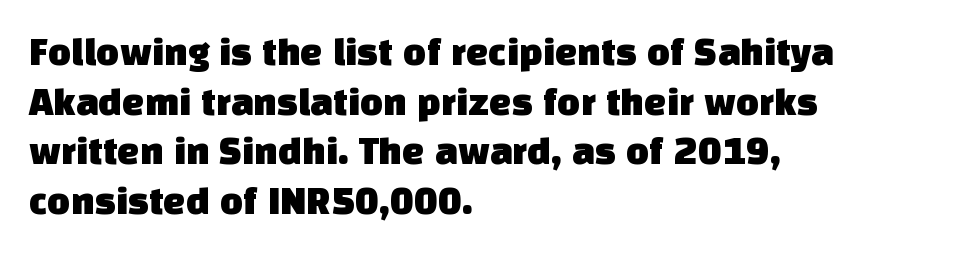
Q: Is the typeface a serif or a sans-serif typeface? A: Sans-serif.
Q: Is the text underlined? A: No.
Q: How is the paragraph aligned? A: Left-aligned.
Q: Is the spacing between letters normal or unusually wide? A: Normal.
Q: Width (condensed, normal, or wide)? A: Normal.
Q: Stroke contrast? A: Low.
Q: x-height? A: Large.
Q: Monospaced? A: No.
